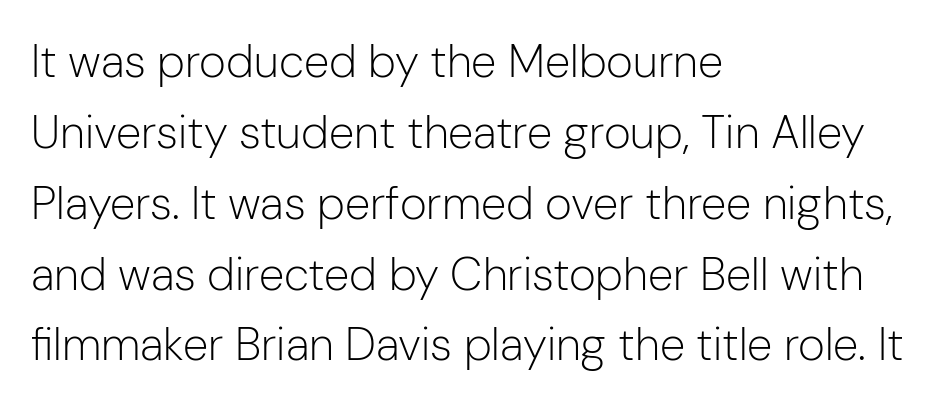
{"serif": "no", "italic": "no", "bold": "no", "weight": "light", "width": "normal", "stroke_contrast": "low", "x_height": "medium", "monospaced": "no", "underline": "no", "align": "left", "line_spacing": "normal", "line_spacing_ratio": 1.54, "letter_spacing": "normal", "letter_spacing_em": 0.0, "glyph_px": 46}
